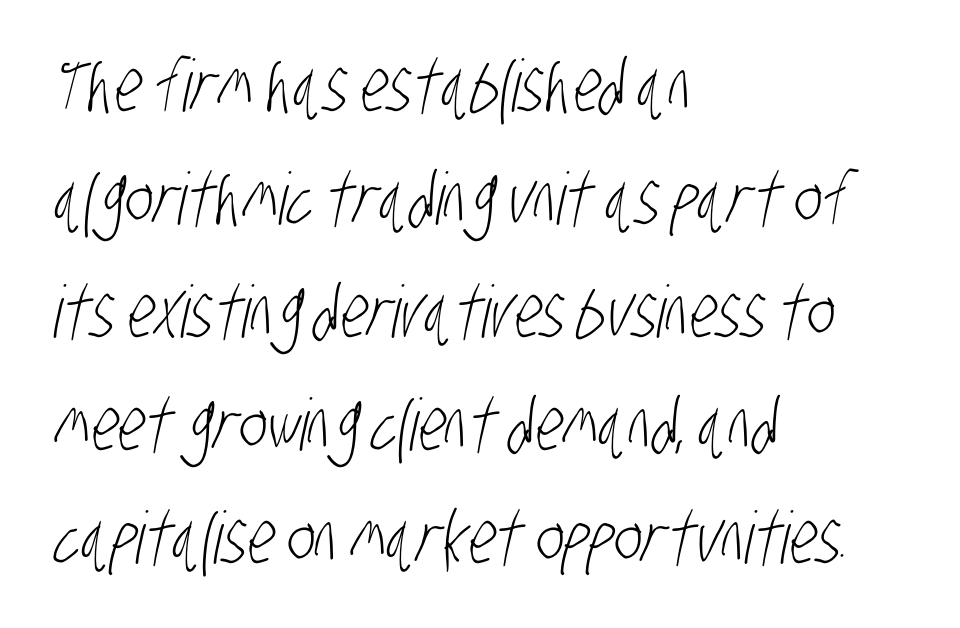
{"serif": "no", "bold": "no", "weight": "light", "width": "condensed", "stroke_contrast": "low", "x_height": "large", "monospaced": "no", "underline": "no", "align": "left", "line_spacing": "normal", "line_spacing_ratio": 1.57, "letter_spacing": "normal", "letter_spacing_em": 0.0, "glyph_px": 72}
